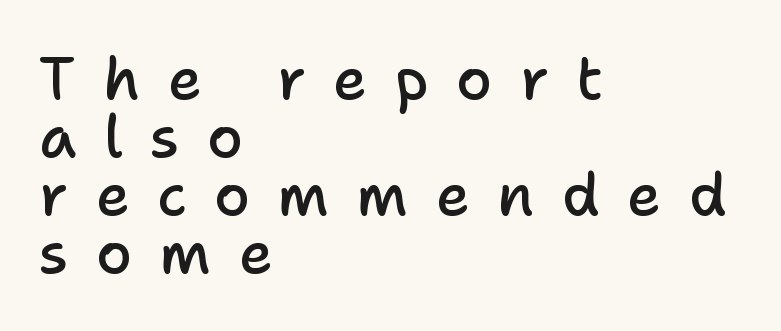
{"serif": "no", "italic": "no", "bold": "semi", "weight": "semibold", "width": "normal", "stroke_contrast": "low", "x_height": "medium", "monospaced": "no", "underline": "no", "align": "left", "line_spacing": "tight", "line_spacing_ratio": 1.0, "letter_spacing": "wide", "letter_spacing_em": 0.48, "glyph_px": 58}
